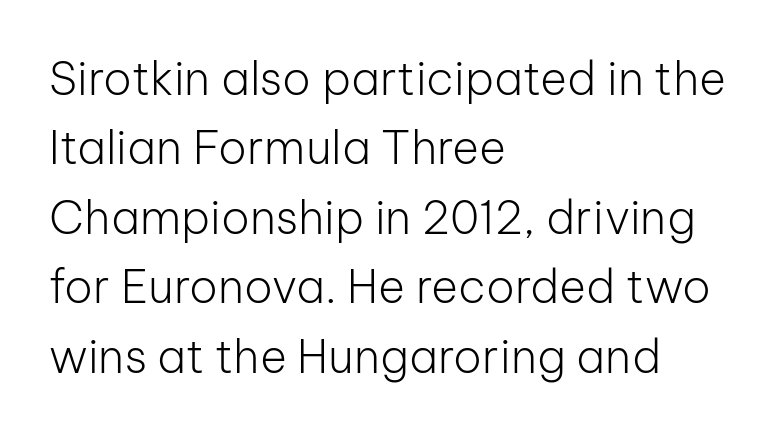
The image shows 46 px light sans-serif type, upright; set left-aligned, normal line spacing (1.51x), normal letter spacing, not underlined; low stroke contrast and a medium x-height.
